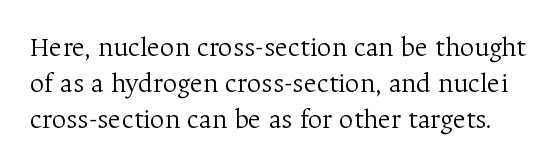
{"serif": "yes", "italic": "no", "bold": "no", "weight": "light", "width": "normal", "stroke_contrast": "medium", "x_height": "medium", "monospaced": "no", "underline": "no", "line_spacing": "normal", "line_spacing_ratio": 1.29, "letter_spacing": "normal", "letter_spacing_em": 0.0, "glyph_px": 28}
